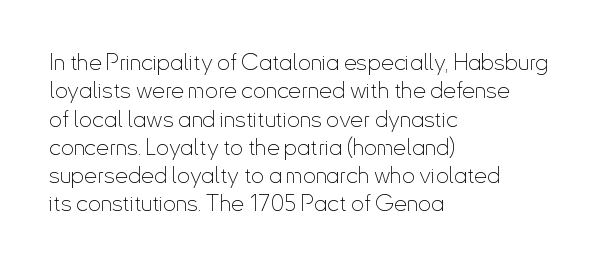
Nobody touched the tracking dial on this one. Visually the block forms a straight wall on the left and a jagged coastline on the right. Posture: upright roman. Beneath every word, the page is bare.
